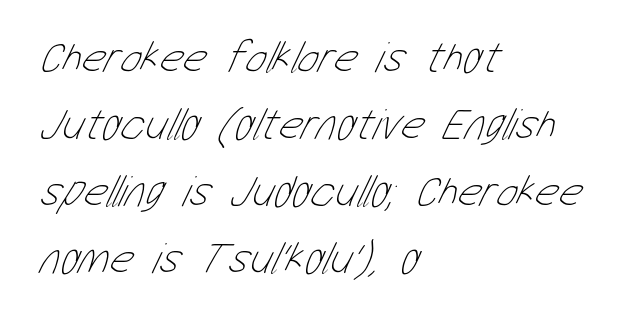
The image shows 45 px thin, condensed type; set left-aligned, normal line spacing (1.49x), normal letter spacing, not underlined; low stroke contrast and a medium x-height.
